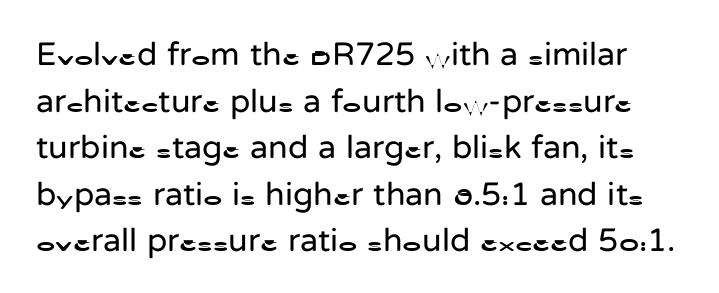
Q: Is the text bold? A: No.
Q: Is the text italic (slanted)? A: No, it is upright.
Q: Is the typeface a serif or a sans-serif typeface? A: Sans-serif.
Q: Is the text underlined? A: No.
Q: Is the spacing between letters normal or unusually wide? A: Normal.
Q: Is the spacing between lines tight, normal or loose? A: Normal.
Q: Width (condensed, normal, or wide)? A: Normal.
Q: Stroke contrast? A: Low.
Q: x-height? A: Medium.
Q: Monospaced? A: No.
